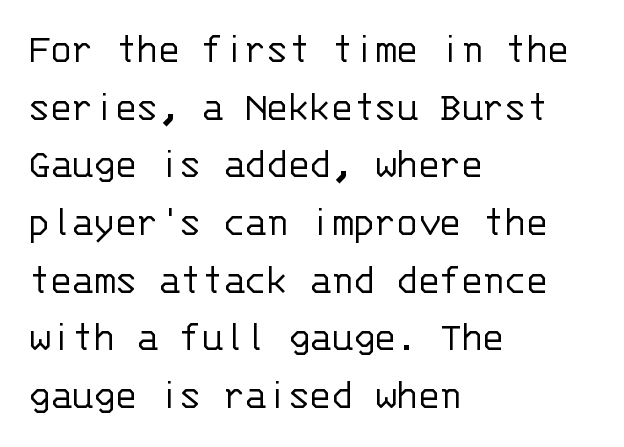
Q: Is the text bold? A: No.
Q: Is the text italic (slanted)? A: No, it is upright.
Q: Is the typeface a serif or a sans-serif typeface? A: Sans-serif.
Q: Is the text underlined? A: No.
Q: How is the paragraph aligned? A: Left-aligned.
Q: Is the spacing between letters normal or unusually wide? A: Normal.
Q: Is the spacing between lines tight, normal or loose? A: Normal.
Q: Width (condensed, normal, or wide)? A: Normal.
Q: Stroke contrast? A: Low.
Q: x-height? A: Large.
Q: Monospaced? A: Yes.
